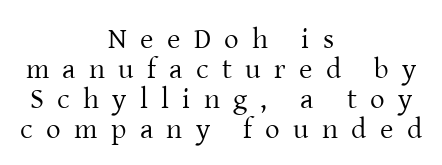
You can tell it's not italic because the verticals are truly vertical. Note: serifs present on the glyphs. Does the leading feel generous? Not at all — it's pinched. Neither beginnings nor endings align; midpoints do. A quiet, ordinary-to-light weight characterises the typeface. There is plenty of visible air inserted between adjacent glyphs.
